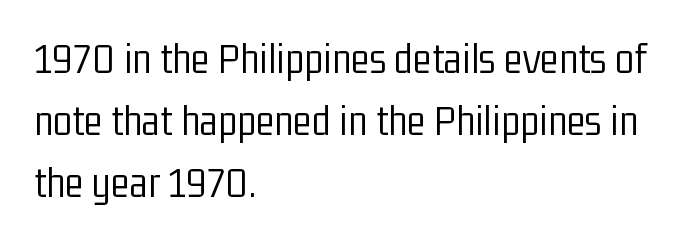
Q: Is the text bold? A: No.
Q: Is the text italic (slanted)? A: No, it is upright.
Q: Is the typeface a serif or a sans-serif typeface? A: Sans-serif.
Q: Is the text underlined? A: No.
Q: How is the paragraph aligned? A: Left-aligned.
Q: Is the spacing between letters normal or unusually wide? A: Normal.
Q: Is the spacing between lines tight, normal or loose? A: Normal.
Q: Width (condensed, normal, or wide)? A: Condensed.
Q: Stroke contrast? A: Low.
Q: x-height? A: Medium.
Q: Monospaced? A: No.
